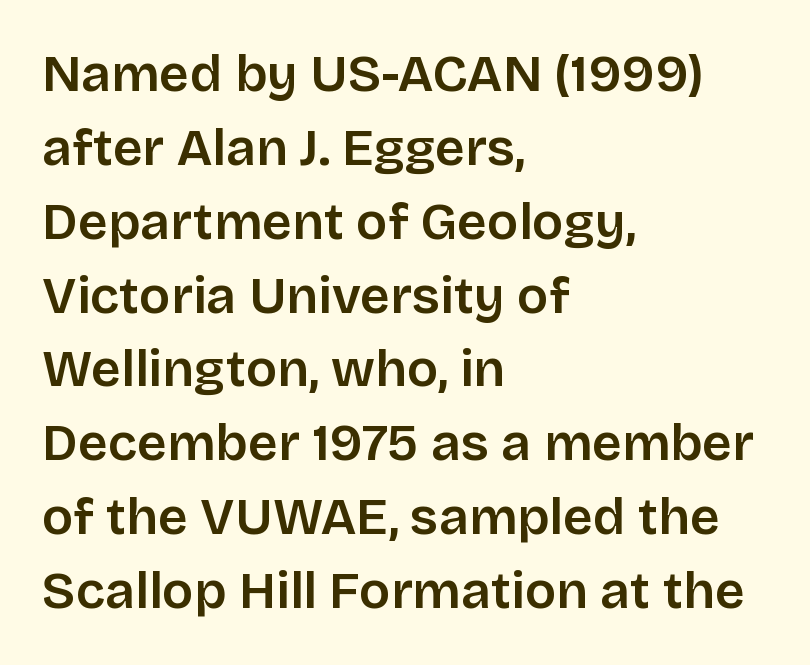
{"serif": "no", "italic": "no", "bold": "semi", "weight": "semibold", "width": "normal", "stroke_contrast": "low", "x_height": "large", "monospaced": "no", "underline": "no", "align": "left", "line_spacing": "normal", "line_spacing_ratio": 1.42, "letter_spacing": "normal", "letter_spacing_em": 0.0, "glyph_px": 52}
